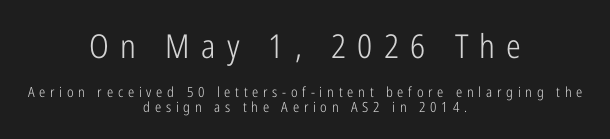
{"serif": "no", "italic": "no", "bold": "no", "weight": "light", "width": "condensed", "stroke_contrast": "low", "x_height": "medium", "monospaced": "no", "underline": "no", "align": "center", "line_spacing": "tight", "line_spacing_ratio": 1.03, "letter_spacing": "wide", "letter_spacing_em": 0.34, "larger_block": "first", "size_ratio": 2.36, "glyph_px": 33}
